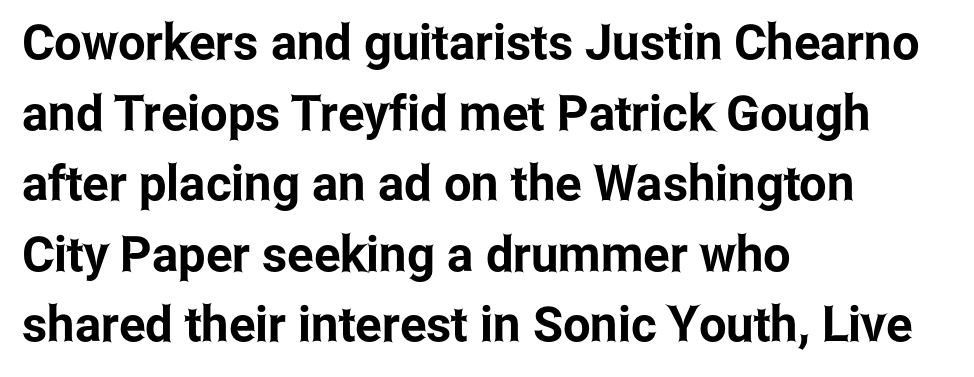
{"serif": "no", "italic": "no", "width": "condensed", "stroke_contrast": "low", "x_height": "medium", "monospaced": "no", "underline": "no", "align": "left", "line_spacing": "normal", "line_spacing_ratio": 1.44, "letter_spacing": "normal", "letter_spacing_em": 0.0, "glyph_px": 49}
